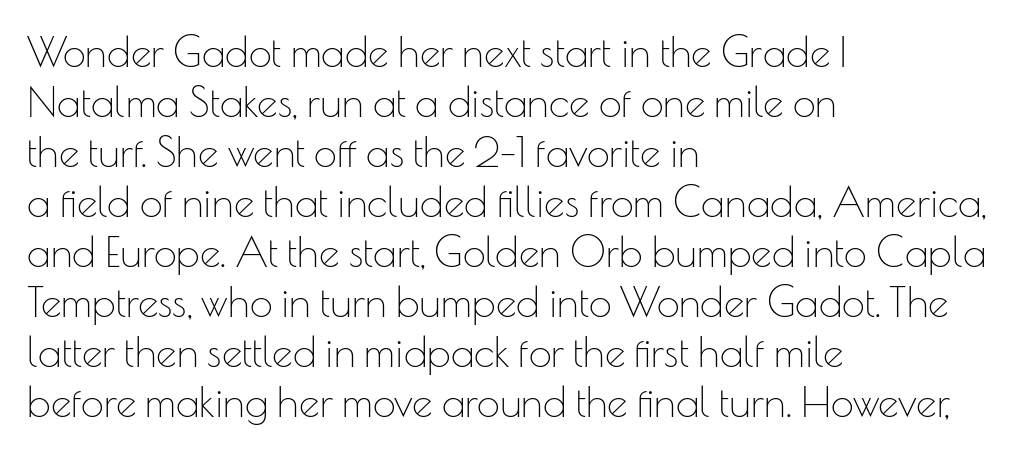
The image shows 41 px thin sans-serif type, upright; set left-aligned, line spacing 1.22x, normal letter spacing, not underlined; low stroke contrast and a small x-height.
